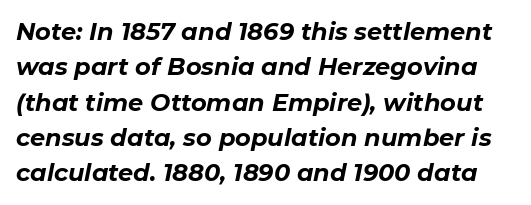
The image shows 24 px bold type, italic (leaning right); set normal line spacing (1.47x), normal letter spacing, not underlined.
